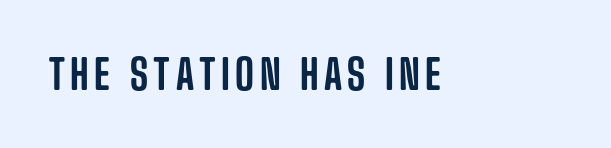
Examine the stroke ends and you'll find no serifs. Descender tails drop into unmarked territory. The letters advance in unequal steps, a hallmark of proportional type. Posture: straight, roman, zero tilt.
